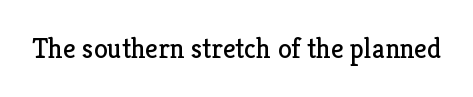
Q: Is the text bold? A: No.
Q: Is the text italic (slanted)? A: No, it is upright.
Q: Is the typeface a serif or a sans-serif typeface? A: Serif.
Q: Is the text underlined? A: No.
Q: Is the spacing between letters normal or unusually wide? A: Normal.
Q: Width (condensed, normal, or wide)? A: Normal.
Q: Stroke contrast? A: Low.
Q: x-height? A: Medium.
Q: Monospaced? A: No.
